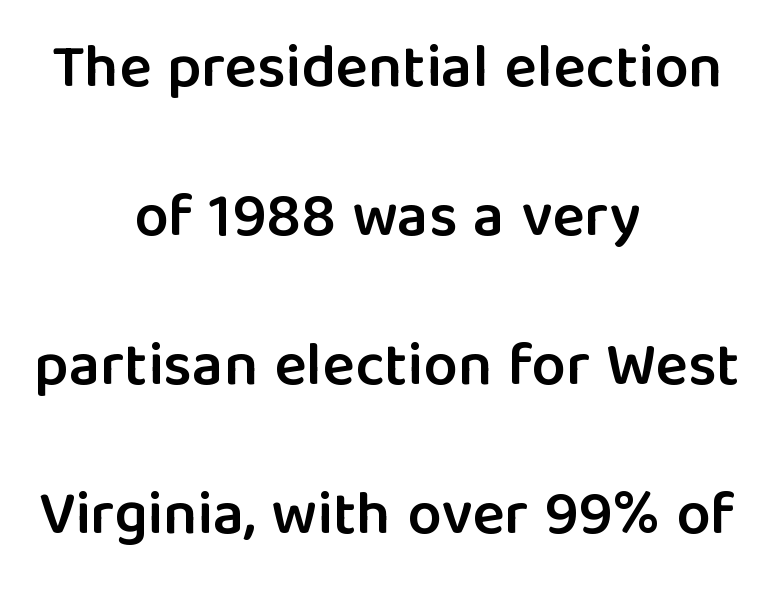
{"serif": "no", "italic": "no", "bold": "semi", "weight": "semibold", "width": "normal", "stroke_contrast": "low", "x_height": "medium", "monospaced": "no", "underline": "no", "align": "center", "line_spacing": "loose", "line_spacing_ratio": 2.44, "letter_spacing": "normal", "letter_spacing_em": 0.0, "glyph_px": 61}
